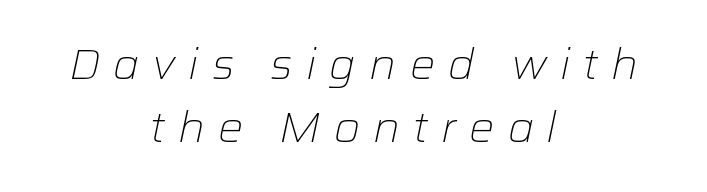
The image shows 42 px light type, italic (leaning right); set centered, normal line spacing (1.49x), unusually wide letter spacing (+0.31 em), not underlined; low stroke contrast and a medium x-height.
